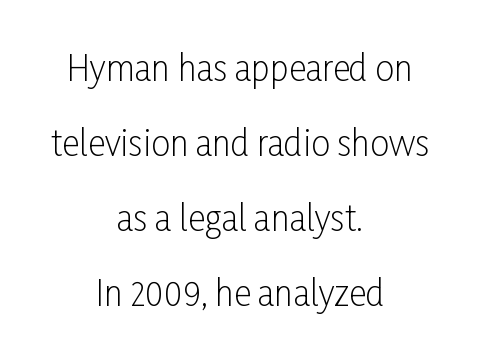
Notice the wide empty band between every row — that's loose leading. You could not count columns in this text — the font is proportionally spaced. Where is the straight margin? There isn't one; the lines are centered. Is this a sans? Yes — the strokes have no serifs.
